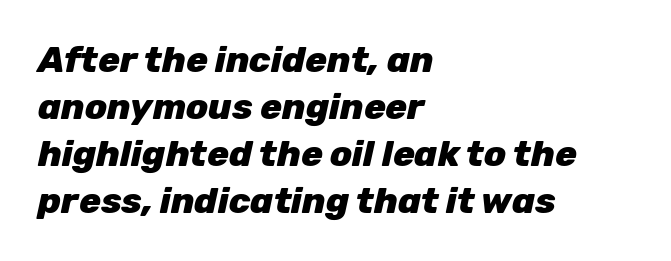
{"italic": "yes", "lean": "right", "slant_degrees": 12, "bold": "yes", "weight": "heavy", "width": "normal", "stroke_contrast": "low", "x_height": "medium", "monospaced": "no", "underline": "no", "align": "left", "line_spacing": "normal", "line_spacing_ratio": 1.31, "letter_spacing": "normal", "letter_spacing_em": 0.0, "glyph_px": 36}
